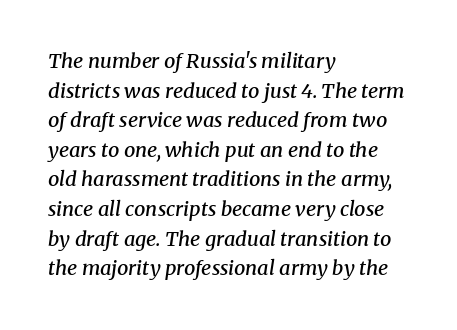
Italic? Definitely — the glyphs are oblique. The passage is arranged the way most books set body copy — flush left. This is the in-between weight designers call semibold or demi. The block of text has a typical density, with ordinary space between rows. Tracking value appears to be zero — textbook default spacing. This rendering features lettering with no underline.
